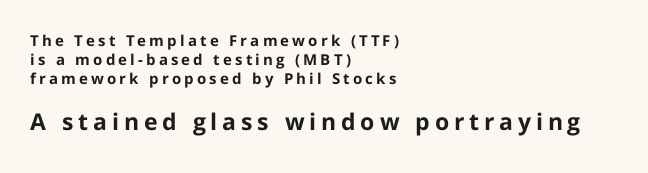
Q: Is the text bold? A: Yes.
Q: Is the text italic (slanted)? A: No, it is upright.
Q: Is the text underlined? A: No.
Q: How is the paragraph aligned? A: Left-aligned.
Q: Is the spacing between letters normal or unusually wide? A: Unusually wide.
Q: Is the spacing between lines tight, normal or loose? A: Normal.
Q: Which block of text is set in a larger size, the first (top) or the second (bottom)? A: The second (bottom) one.
